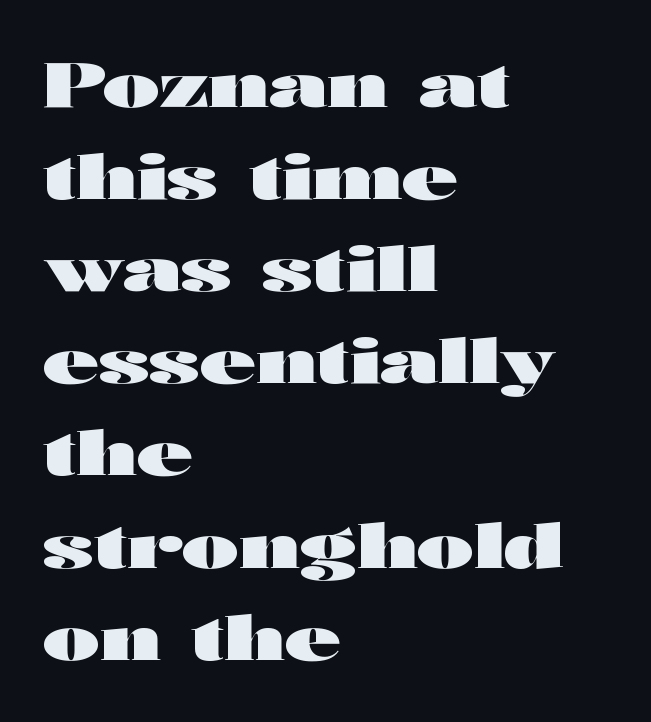
The image shows 61 px heavy, wide type, upright; set left-aligned, normal line spacing (1.51x), normal letter spacing, not underlined; high stroke contrast and a medium x-height.
